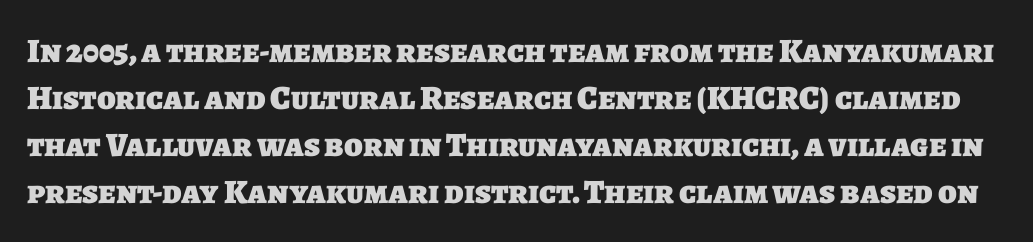
{"serif": "no", "bold": "yes", "weight": "heavy", "width": "normal", "stroke_contrast": "low", "x_height": "large", "monospaced": "no", "underline": "no", "line_spacing": "normal", "line_spacing_ratio": 1.38, "letter_spacing": "normal", "letter_spacing_em": 0.0, "glyph_px": 34}
